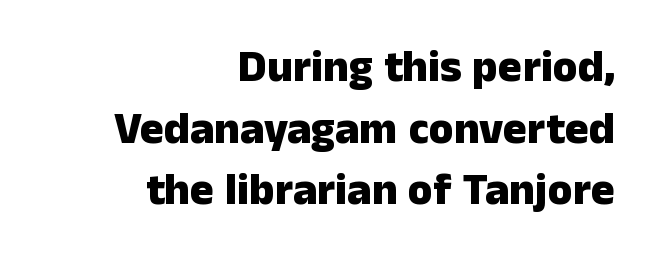
{"serif": "no", "italic": "no", "bold": "yes", "weight": "heavy", "width": "normal", "stroke_contrast": "low", "x_height": "medium", "monospaced": "no", "underline": "no", "align": "right", "line_spacing": "normal", "line_spacing_ratio": 1.37, "letter_spacing": "normal", "letter_spacing_em": 0.0, "glyph_px": 45}
